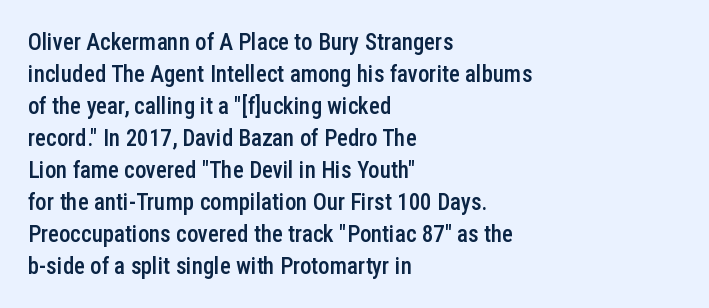
Q: Is the text bold? A: Semi-bold.
Q: Is the text italic (slanted)? A: No, it is upright.
Q: Is the text underlined? A: No.
Q: How is the paragraph aligned? A: Left-aligned.
Q: Is the spacing between letters normal or unusually wide? A: Normal.
Q: Is the spacing between lines tight, normal or loose? A: Normal.
